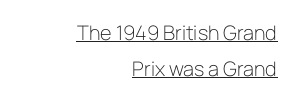
The face used here appears with an underline applied. This rendering uses right alignment, leaving the left contour irregular. The characters are drawn with everyday or finer stroke widths. Compared with typical body copy, the letter spacing here is the same.
